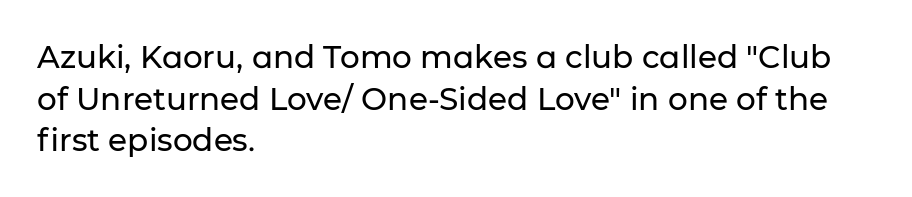
The lines are quadded left. In terms of posture, this sample is upright. No feet cap the strokes, marking this as sans-serif type. Each new line begins a customary step beneath the previous one.
